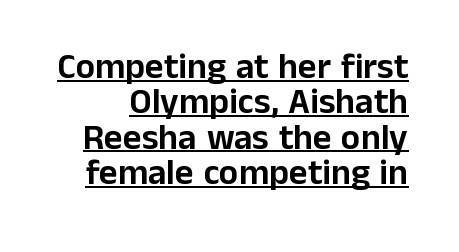
The image shows 36 px sans-serif type, upright; set tight line spacing (0.98x), normal letter spacing, underlined; low stroke contrast and a medium x-height.
